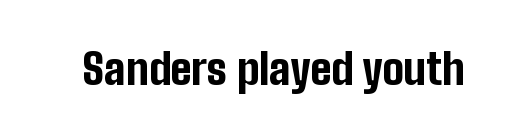
The image shows 43 px bold, condensed sans-serif type, upright; set normal letter spacing, not underlined; low stroke contrast and a medium x-height.
